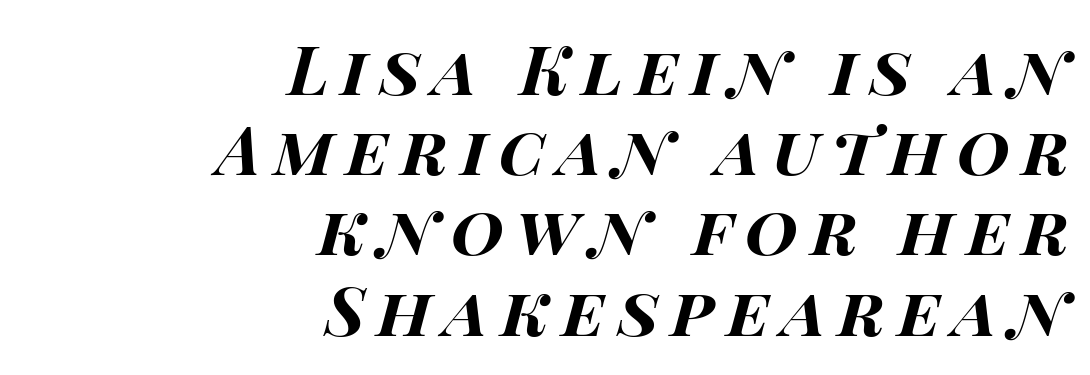
The image shows 68 px bold, wide type, italic (leaning right); set right-aligned, line spacing 1.18x, not underlined; high stroke contrast and a large x-height.
